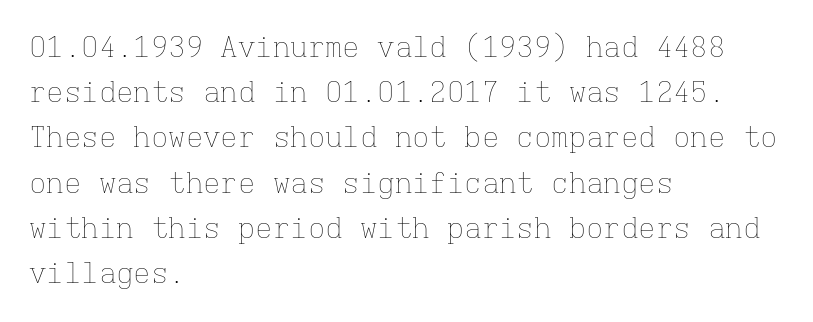
The image shows 29 px thin type, upright, monospaced; set left-aligned, normal line spacing (1.56x), normal letter spacing, not underlined; low stroke contrast and a medium x-height.
